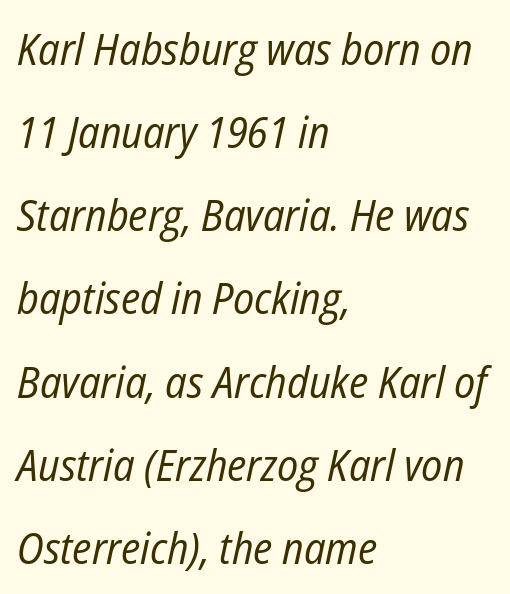
{"italic": "yes", "lean": "right", "slant_degrees": 12, "bold": "no", "weight": "regular", "width": "condensed", "stroke_contrast": "low", "x_height": "medium", "monospaced": "no", "underline": "no", "align": "left", "line_spacing_ratio": 1.89, "letter_spacing": "normal", "letter_spacing_em": 0.0, "glyph_px": 44}
